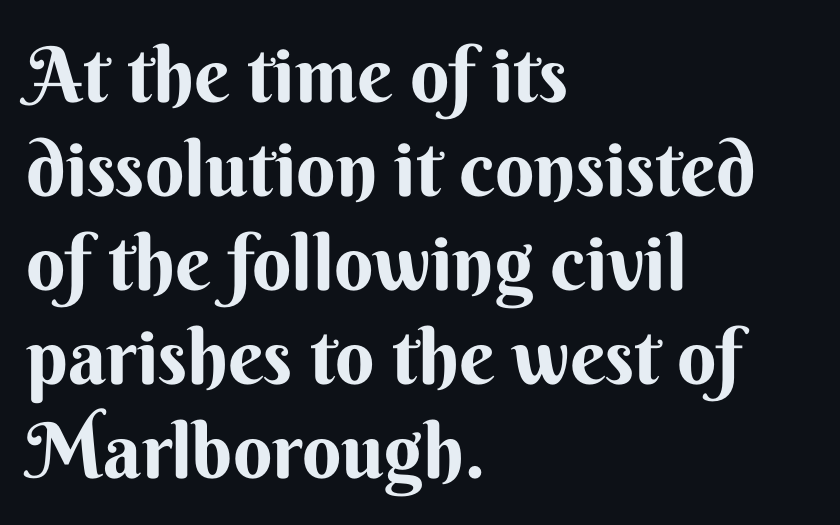
Think of a printed novel: that variable character pitch is what you see here. One-word summary of the alignment: left. There is no visible air inserted between adjacent glyphs. This is heavy type, rendered in bold. I'd call this a sans setting — the letters go barefoot.
